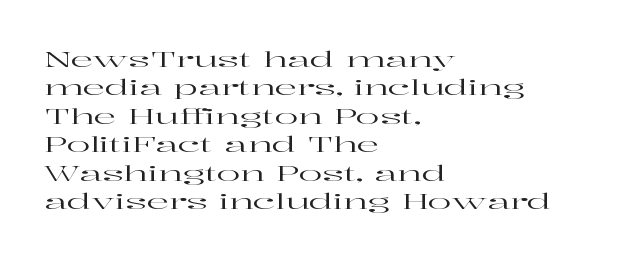
Q: Is the text italic (slanted)? A: No, it is upright.
Q: Is the text underlined? A: No.
Q: How is the paragraph aligned? A: Left-aligned.
Q: Is the spacing between letters normal or unusually wide? A: Normal.
Q: Is the spacing between lines tight, normal or loose? A: Normal.
